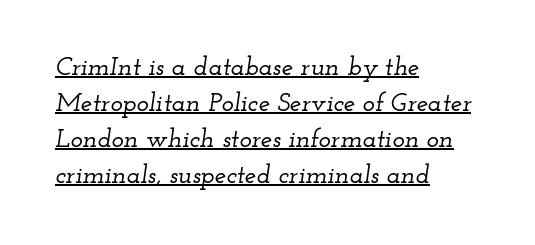
{"italic": "yes", "lean": "right", "slant_degrees": 12, "underline": "yes", "align": "left", "line_spacing": "normal", "line_spacing_ratio": 1.38, "letter_spacing": "normal", "letter_spacing_em": 0.0, "glyph_px": 26}
